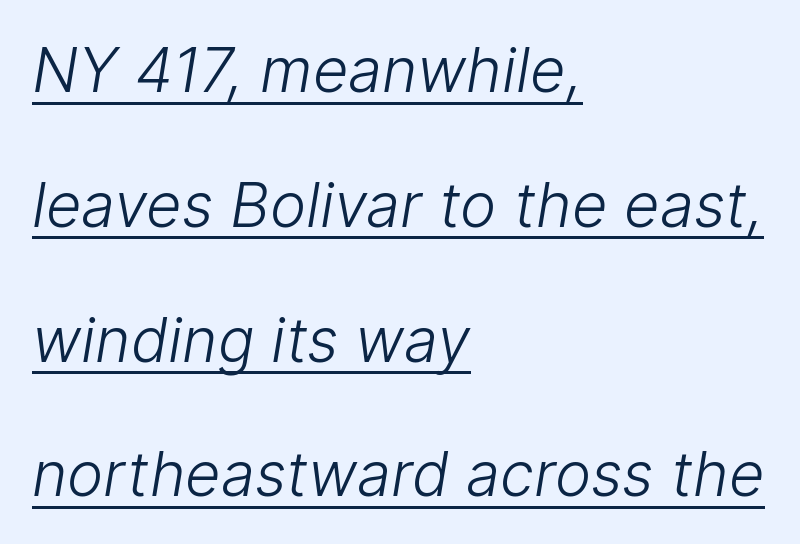
The image shows 61 px light sans-serif type; set left-aligned, loose line spacing (2.21x), normal letter spacing, underlined; low stroke contrast and a medium x-height.
